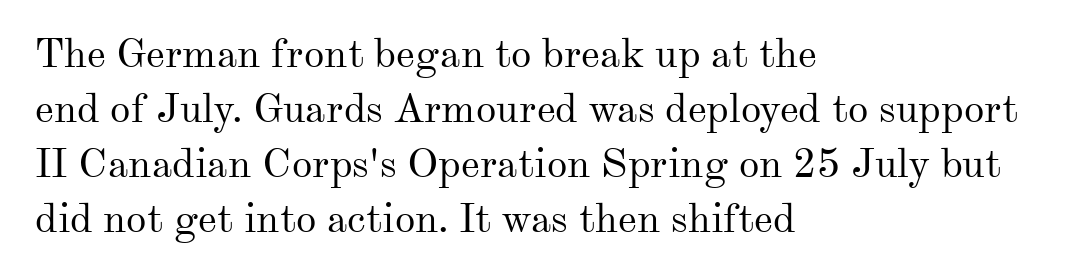
Q: Is the text bold? A: No.
Q: Is the text italic (slanted)? A: No, it is upright.
Q: Is the typeface a serif or a sans-serif typeface? A: Serif.
Q: Is the text underlined? A: No.
Q: How is the paragraph aligned? A: Left-aligned.
Q: Is the spacing between letters normal or unusually wide? A: Normal.
Q: Is the spacing between lines tight, normal or loose? A: Normal.
Q: Width (condensed, normal, or wide)? A: Normal.
Q: Stroke contrast? A: Medium.
Q: x-height? A: Small.
Q: Monospaced? A: No.
